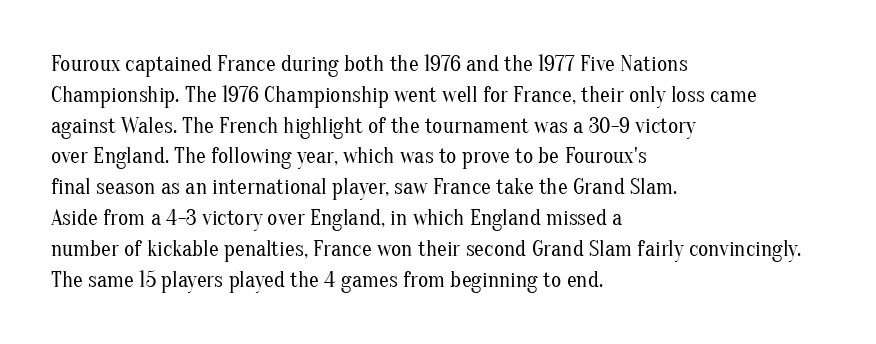
The image shows 22 px text type, upright; set left-aligned, normal line spacing (1.4x), normal letter spacing, not underlined.
